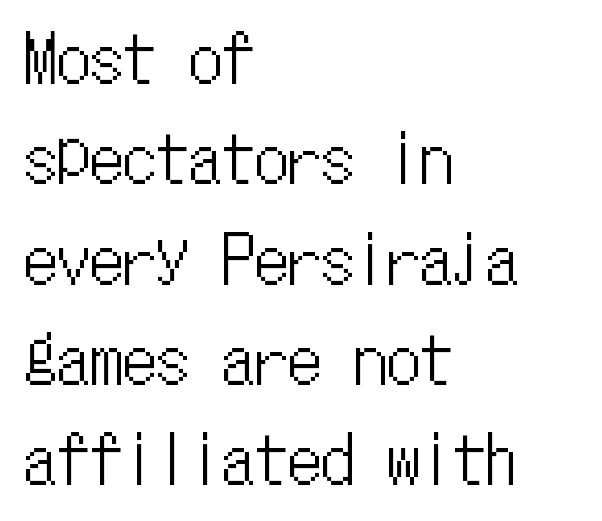
Q: Is the text italic (slanted)? A: No, it is upright.
Q: Is the text underlined? A: No.
Q: How is the paragraph aligned? A: Left-aligned.
Q: Is the spacing between letters normal or unusually wide? A: Normal.
Q: Is the spacing between lines tight, normal or loose? A: Normal.
Q: Width (condensed, normal, or wide)? A: Condensed.
Q: Stroke contrast? A: Low.
Q: x-height? A: Medium.
Q: Monospaced? A: Yes.
